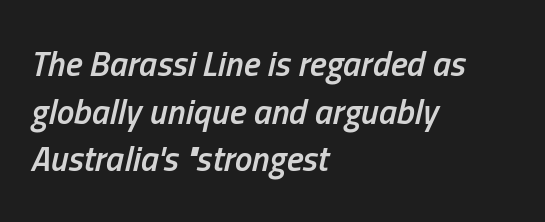
Typographic density is moderately raised because the face is semibold. Check the space under the baseline: it is left empty. This rendering uses left alignment, leaving the right contour irregular. Students, note that the glyphs here touch the page at normal intervals.
